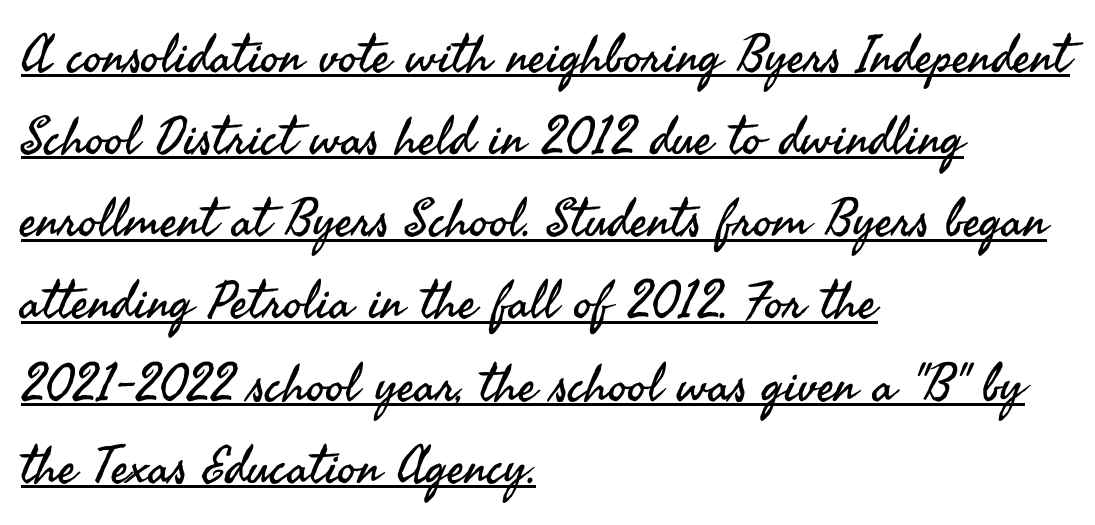
{"serif": "no", "bold": "no", "weight": "regular", "width": "normal", "stroke_contrast": "medium", "x_height": "small", "monospaced": "no", "underline": "yes", "align": "left", "line_spacing": "normal", "line_spacing_ratio": 1.58, "letter_spacing": "normal", "letter_spacing_em": 0.0, "glyph_px": 52}
